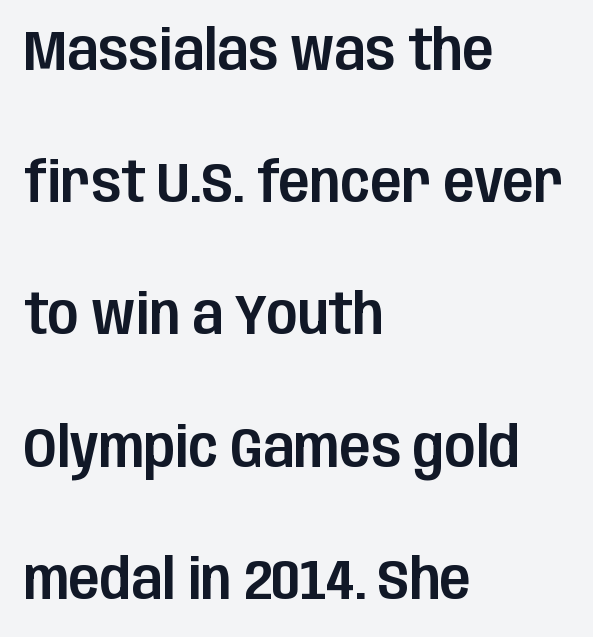
The image shows 57 px condensed sans-serif type, upright; set left-aligned, loose line spacing (2.32x), normal letter spacing, not underlined; low stroke contrast and a large x-height.
